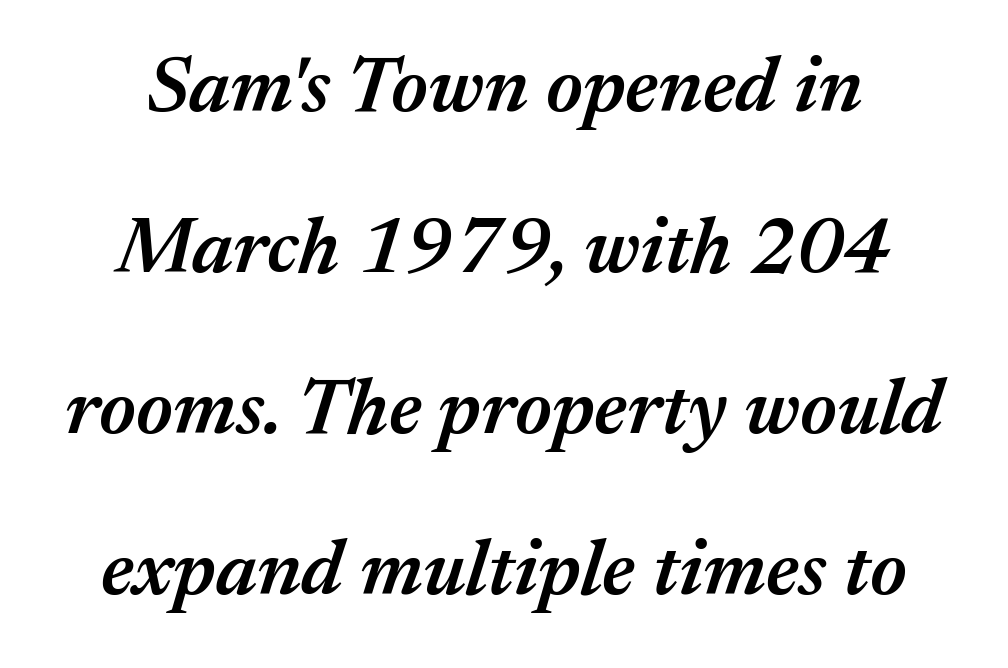
A typesetter would mark this as italic. The string is rendered with underlining switched off. Think of a printed novel: that variable character pitch is what you see here. A fair bit of extra ink — the face is semibold, not bold. The line-height multiplier appears high, well above default. Standard letterfit; no display-style spreading of the glyphs.
